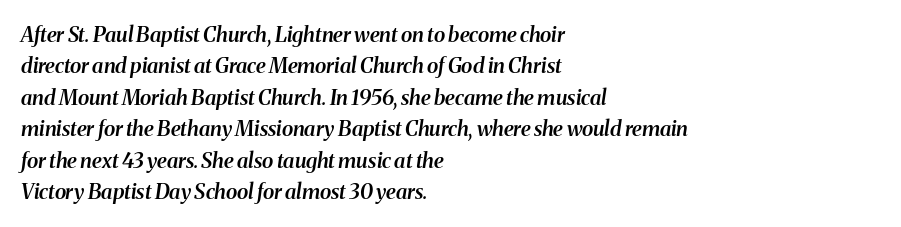
Notice how the passage keeps a crisp vertical edge on the left only. These lines were composed using italics. The font is running at a semibold setting, under full bold. Words appear dense and cohesive because spacing is normal.
